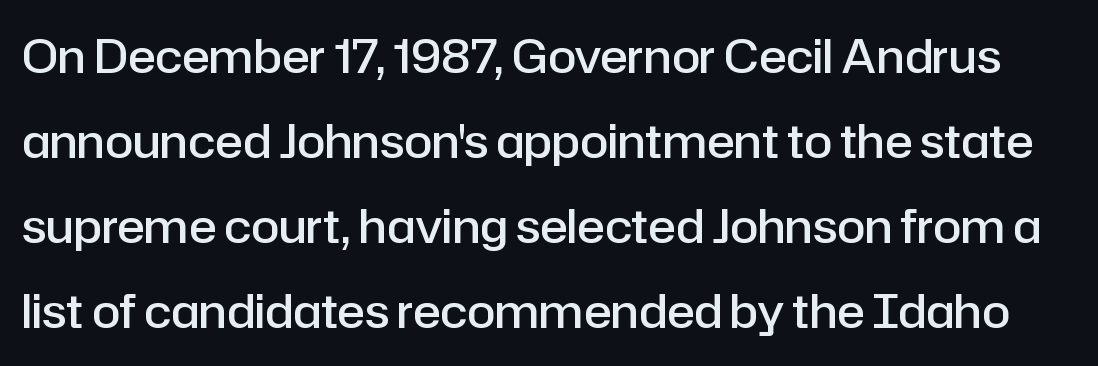
These words are printed semibold, heavier than regular yet not bold. This sample uses an upright cut, with every glyph sitting square on the baseline. Look at the tracking — it's just the regular setting, nothing added. Bare-footed words on every line. Think of a printed novel: that variable character pitch is what you see here.
